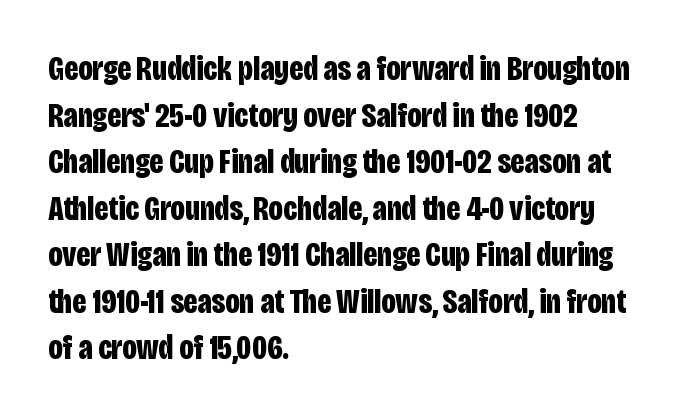
{"serif": "no", "italic": "no", "bold": "yes", "weight": "bold", "width": "condensed", "stroke_contrast": "low", "x_height": "large", "monospaced": "no", "underline": "no", "align": "left", "line_spacing": "normal", "line_spacing_ratio": 1.37, "letter_spacing": "normal", "letter_spacing_em": 0.0, "glyph_px": 34}
